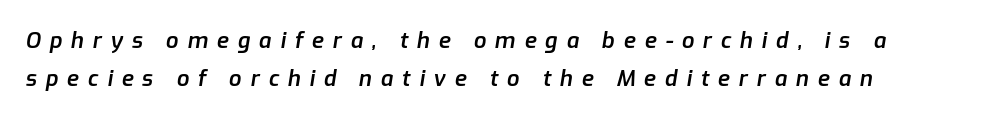
One-word summary of the alignment: left. This is oblique type, the kind used for emphasis or titles. Each glyph is drawn with semibold strokes, heavier than normal yet not fully bold. The rendering inserts visible extra space after every character. The zone under the glyphs is completely vacant.
